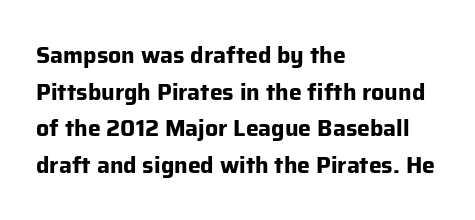
Q: Is the text bold? A: Yes.
Q: Is the text italic (slanted)? A: No, it is upright.
Q: Is the text underlined? A: No.
Q: How is the paragraph aligned? A: Left-aligned.
Q: Is the spacing between letters normal or unusually wide? A: Normal.
Q: Is the spacing between lines tight, normal or loose? A: Normal.
